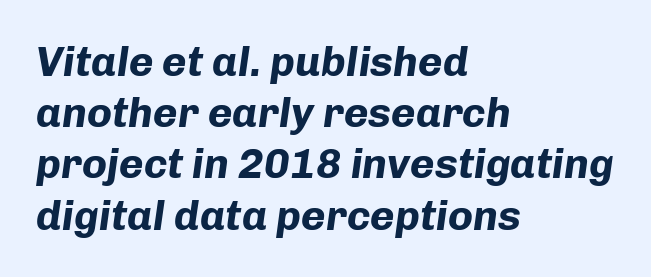
Weight: bold. The paragraph shown leans on its left margin. The passage shown is not underscored anywhere. A typesetter would call this proportional, since set widths differ per character. In terms of letterspacing, this is plain default setting. Yep, that's italic — everything's leaning.
